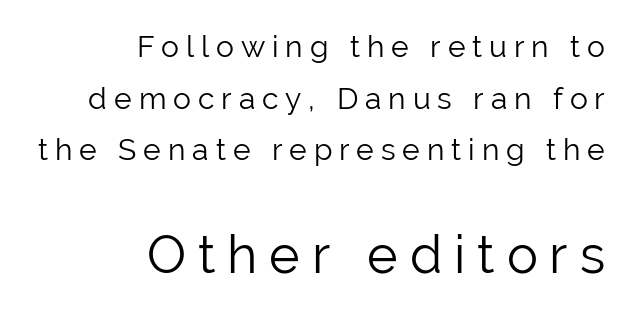
Observe the absence of serifs on each vertical stroke in this sample. The more generous point size was reserved for the lower chunk. Check the space under the baseline: it is left empty. The characters are drawn with everyday or finer stroke widths. A roman cut, with each character standing at attention.
